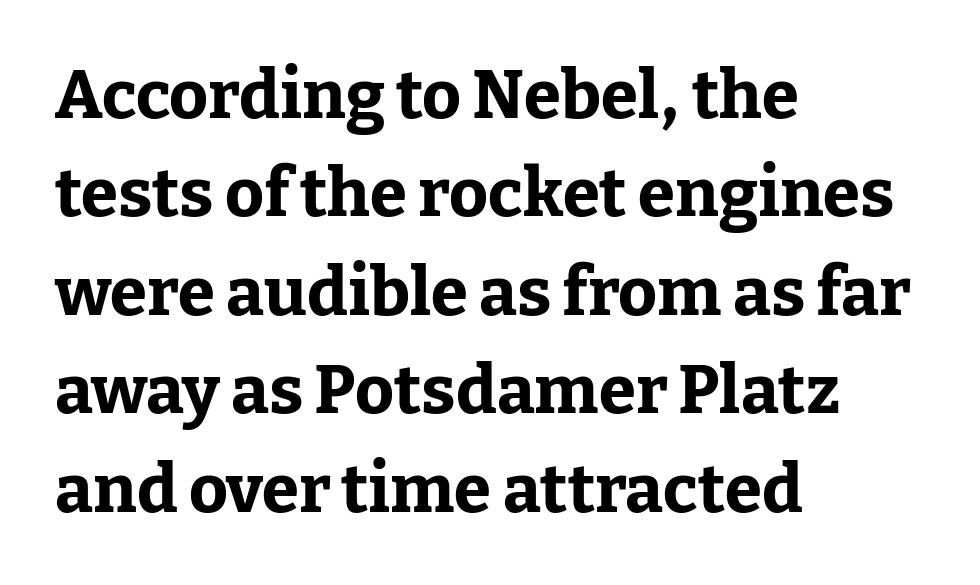
Look at the tracking — it's just the regular setting, nothing added. Students, observe: this is what conventionally led text looks like. A typesetter would label this face a serif. Quick note: underline off. This is roman type, the default non-slanted kind.
